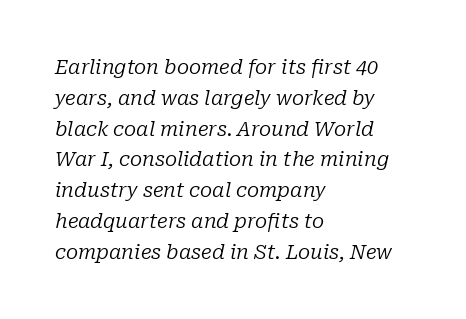
Designer's note — italics engaged. Stems here are at most as thick as an everyday book face. Notice how descenders clear the ascenders below comfortably — that's standard leading. A typesetter would call this zero additional tracking. The space directly below the letters is spotless.
